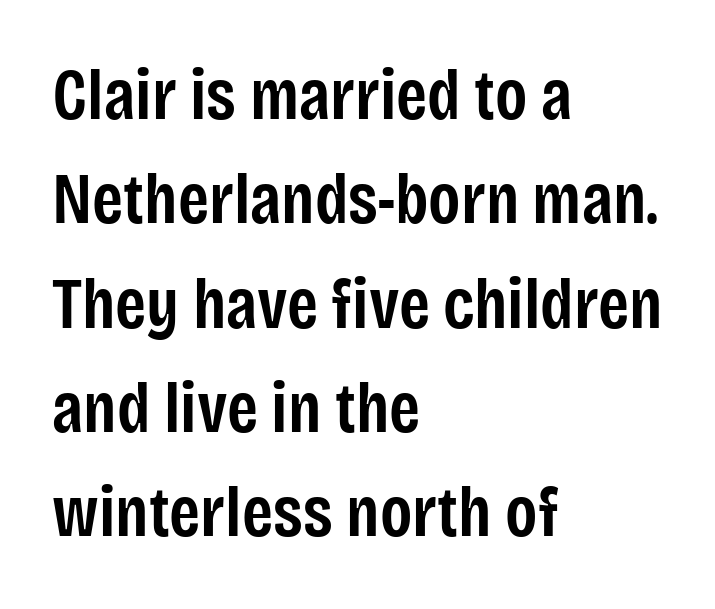
The image shows 71 px semibold, condensed sans-serif type, upright; set left-aligned, normal line spacing (1.47x), normal letter spacing, not underlined; low stroke contrast and a large x-height.
